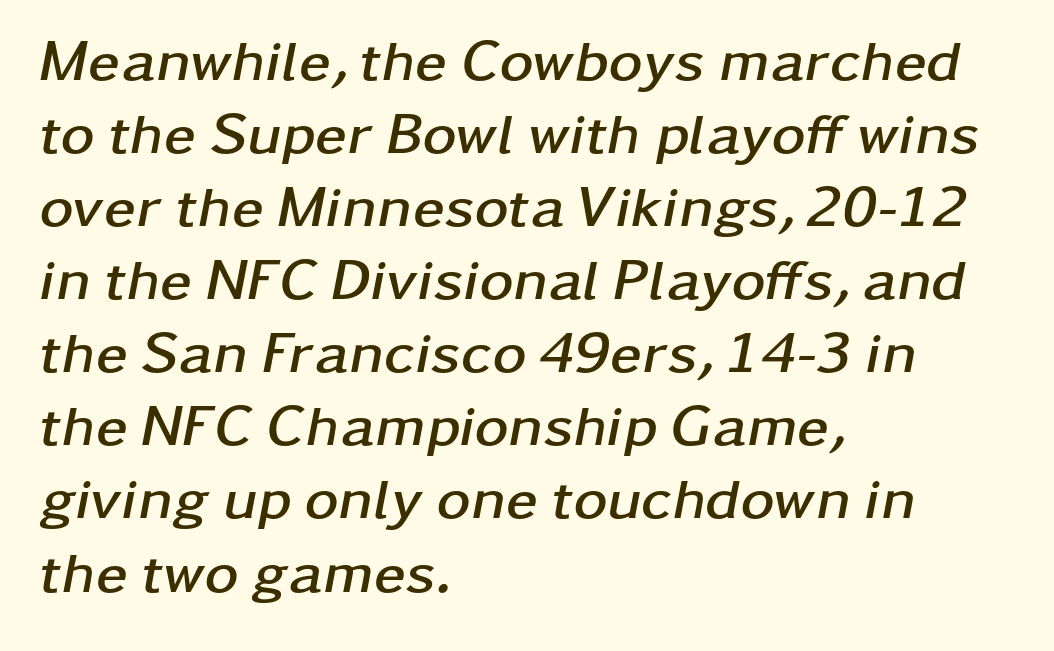
Q: Is the text bold? A: Yes.
Q: Is the text italic (slanted)? A: Yes, it leans right by about 11 degrees.
Q: Is the text underlined? A: No.
Q: How is the paragraph aligned? A: Left-aligned.
Q: Is the spacing between letters normal or unusually wide? A: Normal.
Q: Is the spacing between lines tight, normal or loose? A: Normal.
Q: Width (condensed, normal, or wide)? A: Wide.
Q: Stroke contrast? A: Low.
Q: x-height? A: Medium.
Q: Monospaced? A: No.
